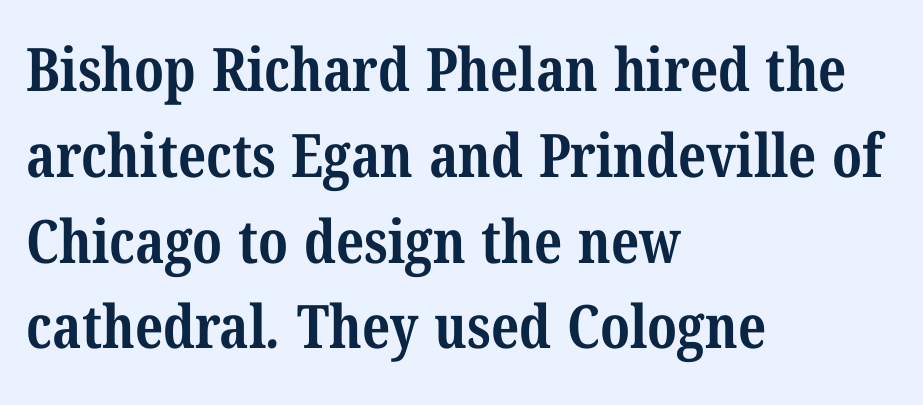
Looks like regular typesetting: each glyph gets only the width it needs. Yep, those are serifs on the letters. Each glyph is drawn with heavy, bold strokes. Regular leading. No word sits above an underline. Spacing between characters is what you'd get straight out of the box.
